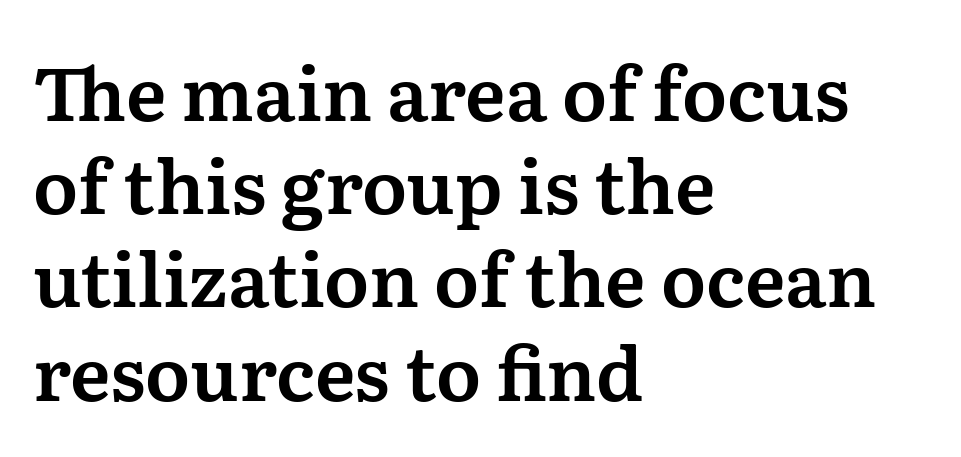
Inter-character spacing is left at the font's built-in metrics. Notice how descenders clear the ascenders below comfortably — that's standard leading. Posture: straight, roman, zero tilt. You could not count columns in this text — the font is proportionally spaced. The lines in this sample share a left origin and differ only in where they stop. The specimen omits any rule beneath the text block's lines.
